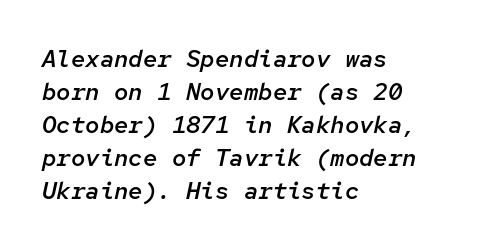
The image shows 24 px text type, italic (leaning right); set left-aligned, normal line spacing (1.38x), normal letter spacing, not underlined.
